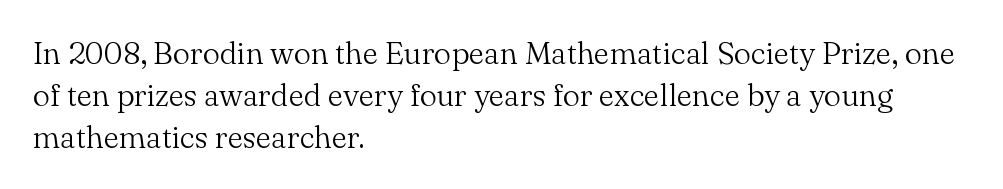
The rows are spaced the way most documents space them. Do the letters lean? They stand straight. The lines are quadded left. No extra tracking has been applied to these lines.
